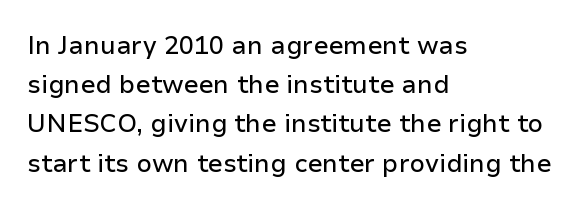
{"italic": "no", "underline": "no", "align": "left", "line_spacing": "normal", "line_spacing_ratio": 1.57, "letter_spacing": "normal", "letter_spacing_em": 0.0, "glyph_px": 25}
